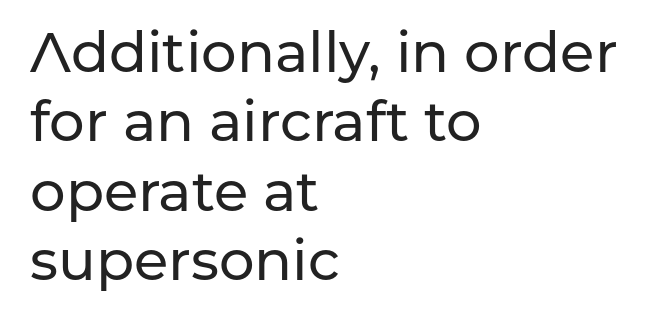
These lines are composed in type without serifs. The font's upright variant was chosen for this text. The ragged edge is on the right, which tells us the setting is flush left. Proportional: the letters do not fall into vertical columns. Caption: standard tracking, unaltered. Underlining? Definitely not there.
